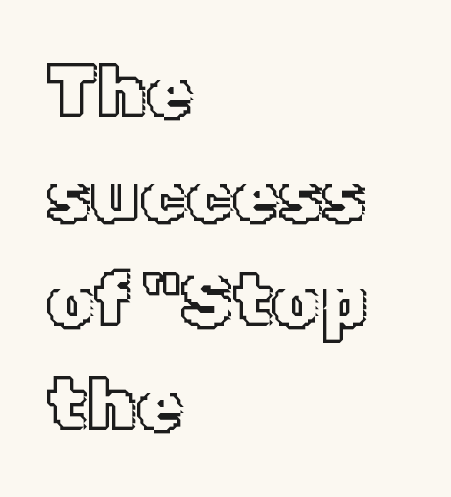
The image shows 74 px text type, upright; set left-aligned, normal line spacing (1.41x), normal letter spacing, not underlined; a medium x-height.
